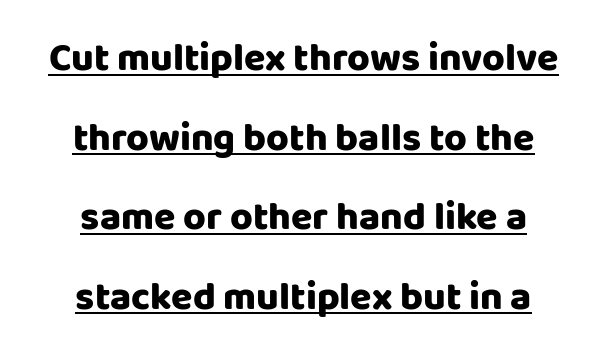
{"serif": "no", "italic": "no", "width": "normal", "stroke_contrast": "low", "x_height": "large", "monospaced": "no", "underline": "yes", "align": "center", "line_spacing": "loose", "line_spacing_ratio": 2.04, "letter_spacing": "normal", "letter_spacing_em": 0.0, "glyph_px": 39}
